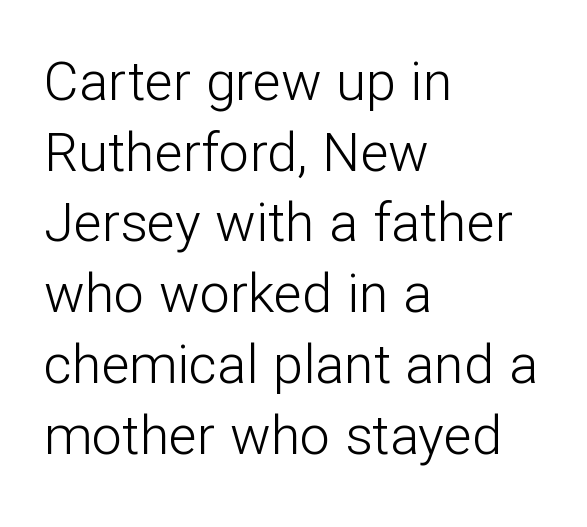
{"serif": "no", "italic": "no", "bold": "no", "weight": "light", "width": "normal", "stroke_contrast": "low", "x_height": "medium", "monospaced": "no", "underline": "no", "align": "left", "line_spacing": "normal", "line_spacing_ratio": 1.31, "letter_spacing": "normal", "letter_spacing_em": 0.0, "glyph_px": 54}
